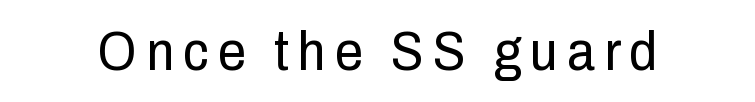
The image shows 56 px regular-weight, condensed sans-serif type, upright; set not underlined; low stroke contrast and a medium x-height.
